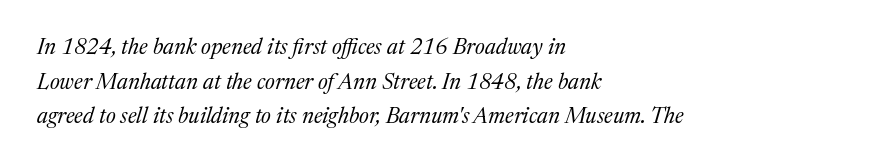
Tracking value appears to be zero — textbook default spacing. The typography opts for an oblique posture over an upright one. The strokes are not fattened; the text isn't bold. The typesetter chose a ragged-right arrangement here. Is there much room between lines? A standard amount, neither cramped nor airy.
